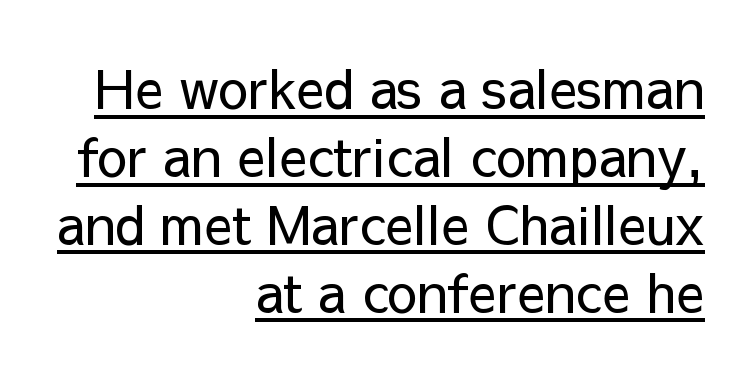
{"serif": "no", "italic": "no", "bold": "no", "weight": "regular", "width": "normal", "stroke_contrast": "low", "x_height": "medium", "monospaced": "no", "underline": "yes", "align": "right", "line_spacing": "normal", "line_spacing_ratio": 1.28, "letter_spacing": "normal", "letter_spacing_em": 0.0, "glyph_px": 53}
